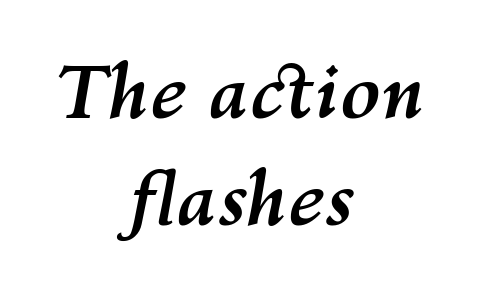
Descender tails drop into unmarked territory. Every character sits at an angle, as italics do. Typeset on center — no edge is straight. A full-strength bold gives these letters their thick strokes. Leading matches the norm, producing a regular column.
